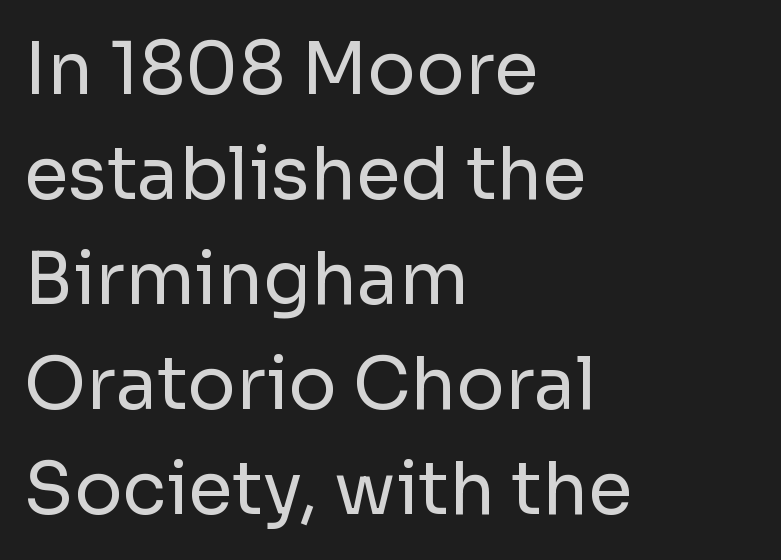
{"serif": "no", "italic": "no", "bold": "no", "weight": "regular", "width": "normal", "stroke_contrast": "low", "x_height": "medium", "monospaced": "no", "underline": "no", "align": "left", "line_spacing": "normal", "line_spacing_ratio": 1.46, "letter_spacing": "normal", "letter_spacing_em": 0.0, "glyph_px": 72}
